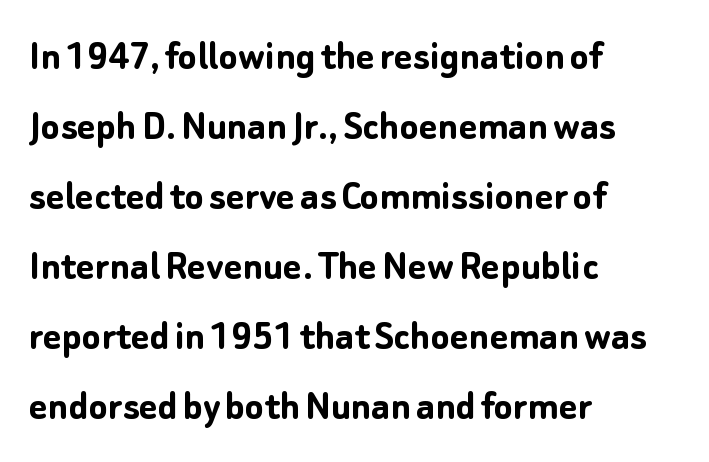
Tracking here is standard; glyphs follow each other at the usual distance. Looks like regular typesetting: each glyph gets only the width it needs. Plenty of ink on the page — the face is bold. Layout note: lines flush left. Is there any slant? The stems are plumb.
